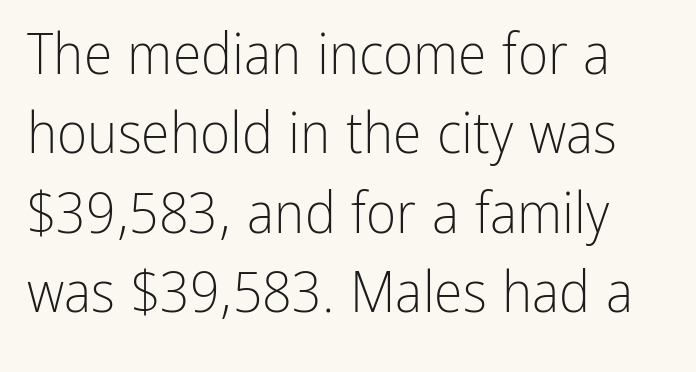
The image shows 58 px light, condensed sans-serif type, upright; set normal line spacing (1.37x), normal letter spacing, not underlined; low stroke contrast and a medium x-height.
